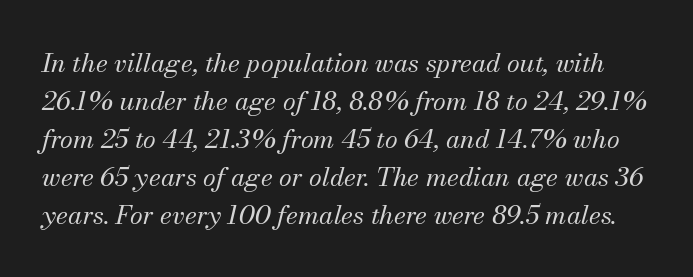
{"italic": "yes", "lean": "right", "slant_degrees": 13, "bold": "no", "underline": "no", "line_spacing": "normal", "line_spacing_ratio": 1.46, "letter_spacing": "normal", "letter_spacing_em": 0.0, "glyph_px": 26}
